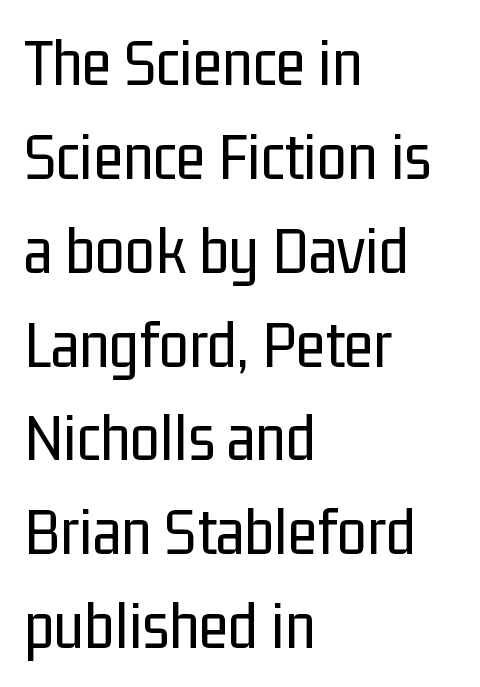
The image shows 68 px regular-weight, condensed sans-serif type, upright; set left-aligned, normal line spacing (1.38x), normal letter spacing, not underlined; low stroke contrast and a medium x-height.
